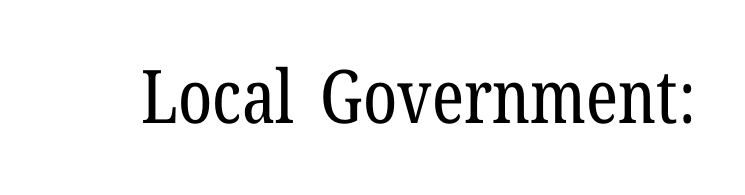
The image shows 74 px regular-weight, condensed serif type, upright; set normal letter spacing, not underlined; low stroke contrast and a medium x-height.
